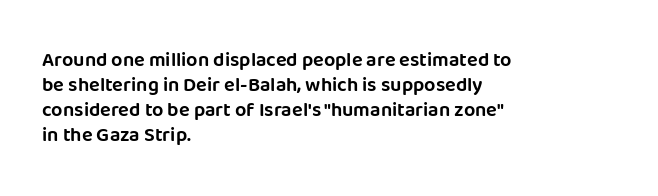
The space between consecutive lines is moderate. The area under the type is left untouched. The letters sit at their default tracking, neither squeezed nor spread. If you drew a line through each stem, it would be perfectly vertical. This rendering uses left alignment, leaving the right contour irregular.
